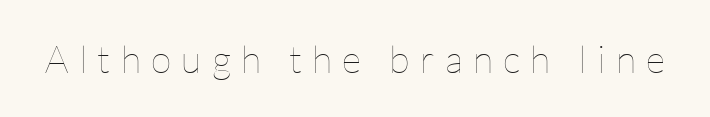
The image shows 38 px thin type, upright; set unusually wide letter spacing (+0.27 em), not underlined; low stroke contrast and a medium x-height.
